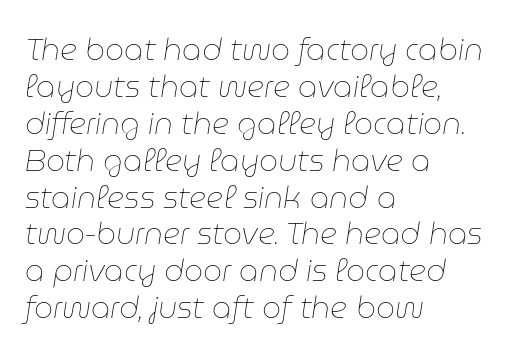
Q: Is the text bold? A: No.
Q: Is the text italic (slanted)? A: Yes, it leans right by about 9 degrees.
Q: Is the text underlined? A: No.
Q: How is the paragraph aligned? A: Left-aligned.
Q: Is the spacing between letters normal or unusually wide? A: Normal.
Q: Width (condensed, normal, or wide)? A: Normal.
Q: Stroke contrast? A: Low.
Q: x-height? A: Medium.
Q: Monospaced? A: No.
